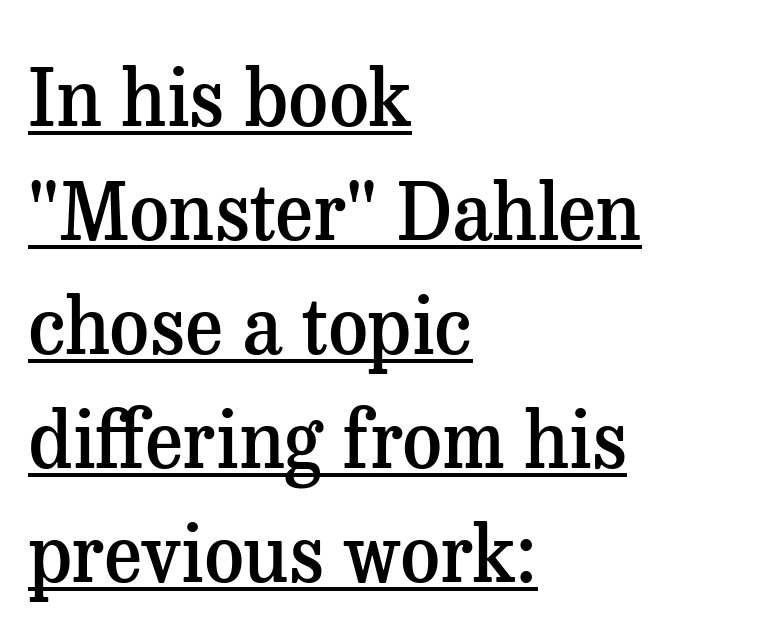
{"serif": "yes", "italic": "no", "bold": "semi", "weight": "semibold", "width": "normal", "stroke_contrast": "medium", "x_height": "medium", "monospaced": "no", "underline": "yes", "align": "left", "line_spacing": "normal", "line_spacing_ratio": 1.46, "letter_spacing": "normal", "letter_spacing_em": 0.0, "glyph_px": 78}
